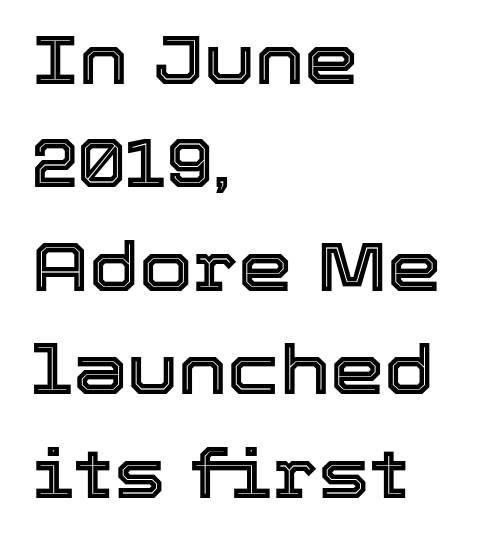
Q: Is the text italic (slanted)? A: No, it is upright.
Q: Is the text underlined? A: No.
Q: How is the paragraph aligned? A: Left-aligned.
Q: Is the spacing between letters normal or unusually wide? A: Normal.
Q: Is the spacing between lines tight, normal or loose? A: Normal.
Q: Width (condensed, normal, or wide)? A: Normal.
Q: x-height? A: Medium.
Q: Monospaced? A: No.
